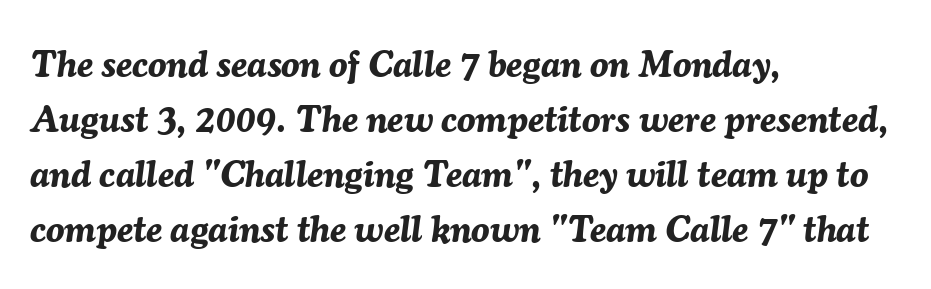
Alignment: flush left. Each new line begins a customary step beneath the previous one. Varying glyph widths throughout — classic text-font behaviour. The gap between lines stays unmarked. The face used here is rendered with its standard letterfit.
